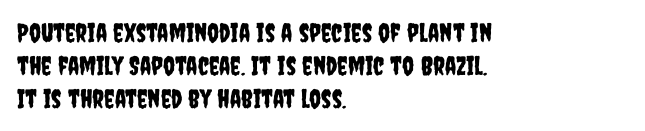
The image shows 26 px text type, upright; set left-aligned, normal line spacing (1.26x), normal letter spacing, not underlined.
